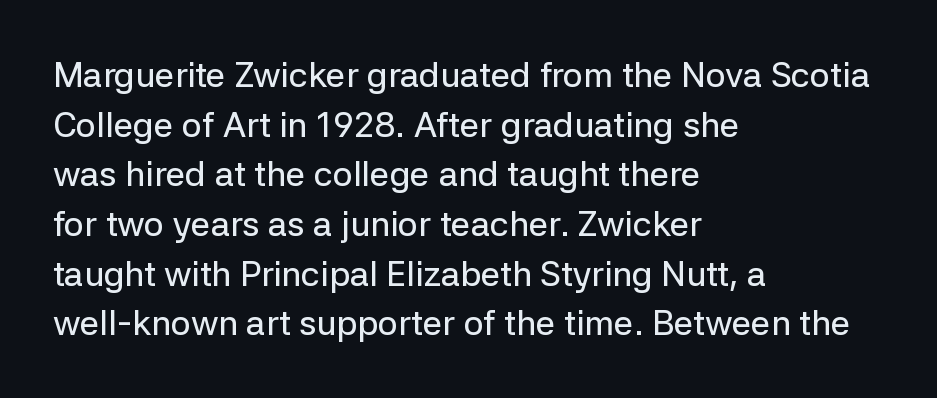
Q: Is the text italic (slanted)? A: No, it is upright.
Q: Is the typeface a serif or a sans-serif typeface? A: Sans-serif.
Q: Is the text underlined? A: No.
Q: How is the paragraph aligned? A: Left-aligned.
Q: Is the spacing between letters normal or unusually wide? A: Normal.
Q: Is the spacing between lines tight, normal or loose? A: Normal.
Q: Width (condensed, normal, or wide)? A: Normal.
Q: Stroke contrast? A: Low.
Q: x-height? A: Medium.
Q: Monospaced? A: No.
